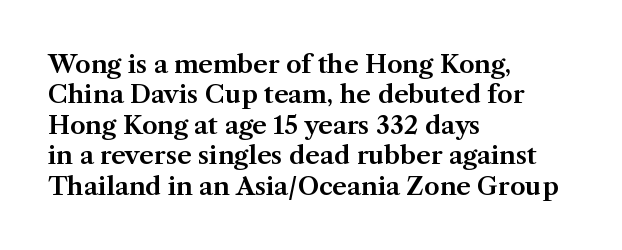
The image shows 25 px text type, upright; set left-aligned, line spacing 1.22x, normal letter spacing, not underlined.
